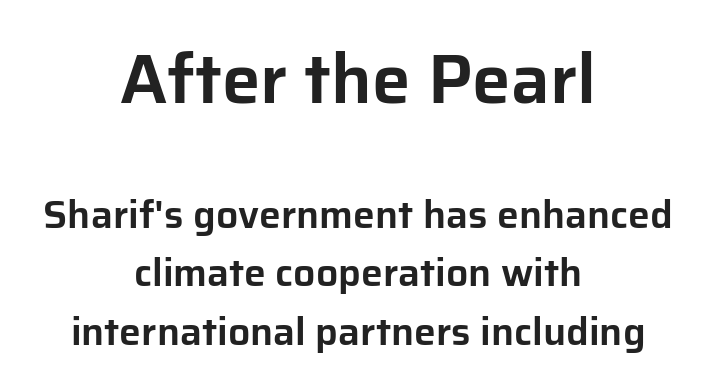
Q: Is the text italic (slanted)? A: No, it is upright.
Q: Is the typeface a serif or a sans-serif typeface? A: Sans-serif.
Q: Is the text underlined? A: No.
Q: How is the paragraph aligned? A: Centered.
Q: Is the spacing between letters normal or unusually wide? A: Normal.
Q: Is the spacing between lines tight, normal or loose? A: Normal.
Q: Which block of text is set in a larger size, the first (top) or the second (bottom)? A: The first (top) one.
Q: Width (condensed, normal, or wide)? A: Normal.
Q: Stroke contrast? A: Low.
Q: x-height? A: Medium.
Q: Monospaced? A: No.
